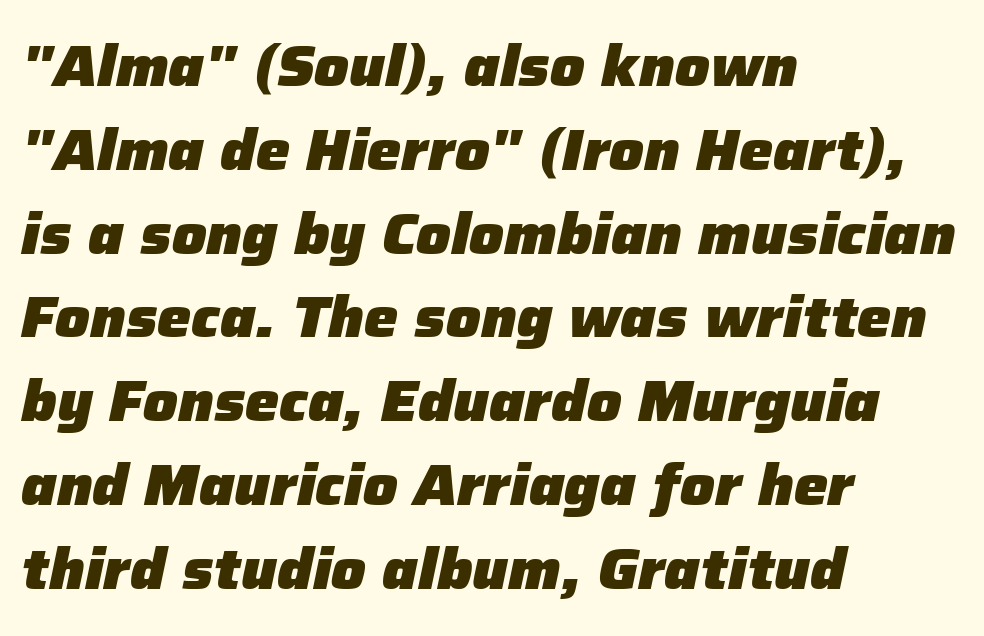
The image shows 57 px heavy type, italic (leaning right); set left-aligned, normal line spacing (1.47x), normal letter spacing, not underlined; low stroke contrast and a medium x-height.
